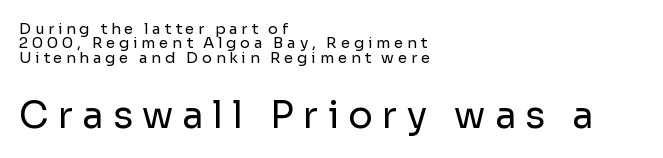
Tracking value appears strongly positive — letters spread wide. Ink coverage per letter is moderate at most. Line starts are locked; line ends wander. Font category for this specimen: sans-serif. Character size in the trailing block exceeds that of the leading block.
